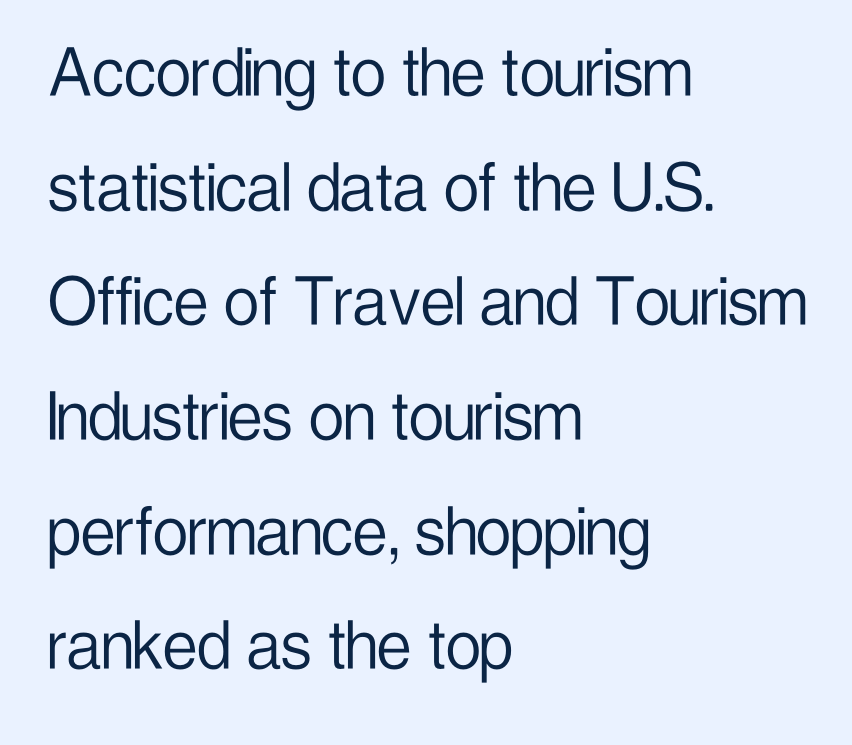
Nothing unusual about the tracking: characters are spaced as the font intends. Character widths vary here, with narrow letters taking less room than wide ones. In terms of leading, this rendering sits right in the middle. These lines stack with their left ends in a neat column. You can tell it's not italic because the verticals are truly vertical. Unmarked baselines from the first word to the last.
